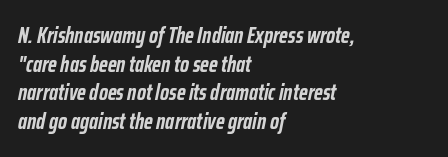
Q: Is the text bold? A: Yes.
Q: Is the text italic (slanted)? A: Yes, it leans right by about 12 degrees.
Q: Is the text underlined? A: No.
Q: How is the paragraph aligned? A: Left-aligned.
Q: Is the spacing between letters normal or unusually wide? A: Normal.
Q: Is the spacing between lines tight, normal or loose? A: Normal.
